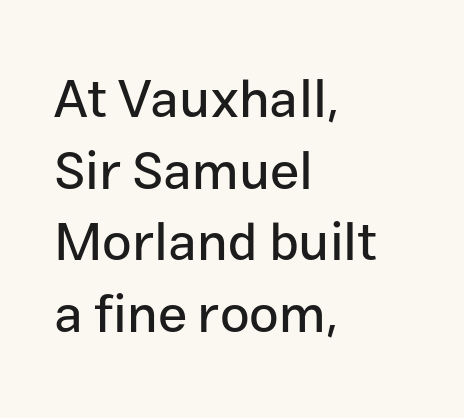
Q: Is the text italic (slanted)? A: No, it is upright.
Q: Is the typeface a serif or a sans-serif typeface? A: Sans-serif.
Q: Is the text underlined? A: No.
Q: How is the paragraph aligned? A: Left-aligned.
Q: Is the spacing between letters normal or unusually wide? A: Normal.
Q: Is the spacing between lines tight, normal or loose? A: Normal.
Q: Width (condensed, normal, or wide)? A: Normal.
Q: Stroke contrast? A: Low.
Q: x-height? A: Medium.
Q: Monospaced? A: No.
